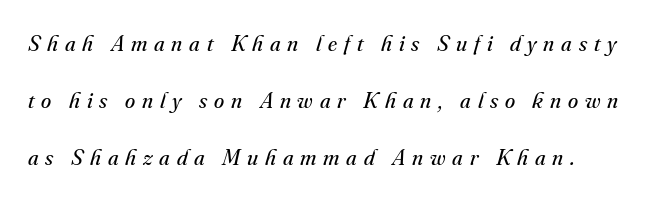
{"italic": "yes", "lean": "right", "slant_degrees": 16, "bold": "no", "underline": "no", "line_spacing": "loose", "line_spacing_ratio": 2.48, "letter_spacing": "wide", "letter_spacing_em": 0.3, "glyph_px": 23}
